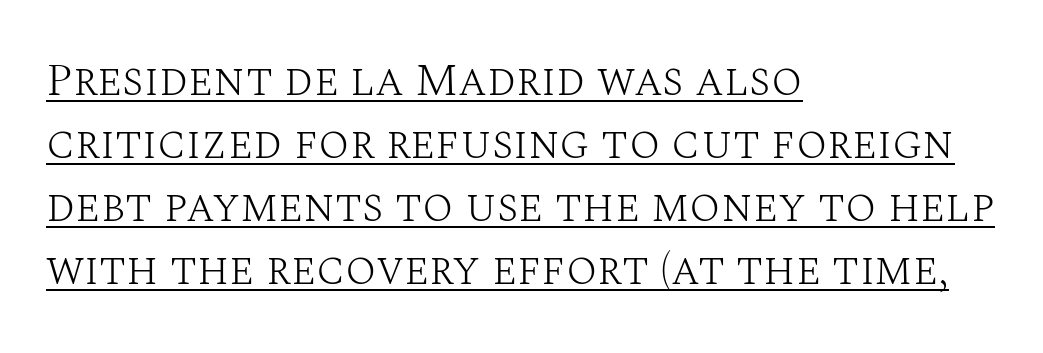
{"serif": "yes", "italic": "no", "bold": "no", "weight": "light", "width": "normal", "stroke_contrast": "medium", "x_height": "large", "monospaced": "no", "underline": "yes", "align": "left", "line_spacing": "normal", "line_spacing_ratio": 1.37, "letter_spacing": "normal", "letter_spacing_em": 0.0, "glyph_px": 46}
